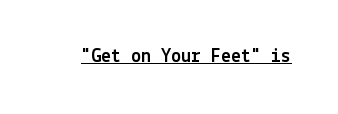
Q: Is the text italic (slanted)? A: No, it is upright.
Q: Is the text underlined? A: Yes.
Q: Is the spacing between letters normal or unusually wide? A: Normal.
